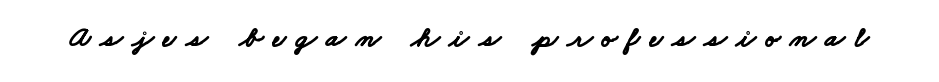
The image shows 29 px bold, wide sans-serif type; set unusually wide letter spacing (+0.33 em), not underlined; low stroke contrast and a small x-height.
